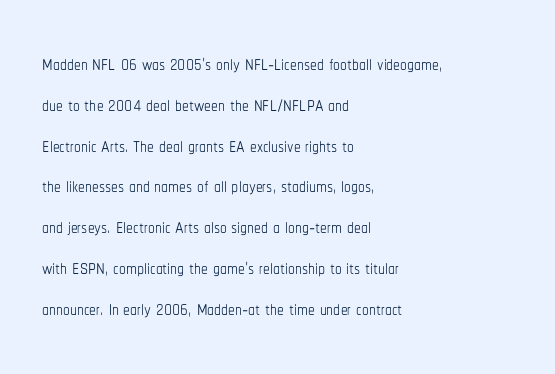
The image shows 27 px text type, upright; set left-aligned, normal line spacing (1.51x), normal letter spacing, not underlined.
